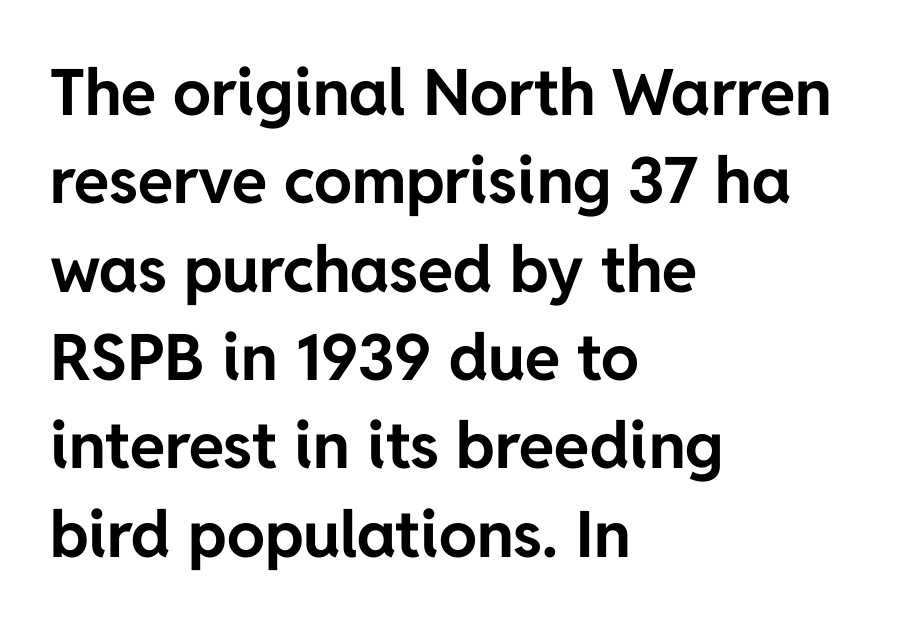
{"serif": "no", "italic": "no", "bold": "yes", "weight": "bold", "width": "normal", "stroke_contrast": "low", "x_height": "medium", "monospaced": "no", "underline": "no", "align": "left", "line_spacing": "normal", "line_spacing_ratio": 1.38, "letter_spacing": "normal", "letter_spacing_em": 0.0, "glyph_px": 64}
